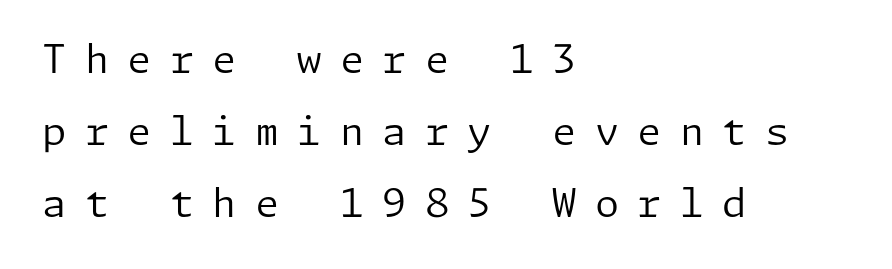
{"serif": "no", "italic": "no", "bold": "no", "weight": "regular", "width": "normal", "stroke_contrast": "low", "x_height": "medium", "underline": "no", "align": "left", "line_spacing_ratio": 1.85, "letter_spacing": "wide", "letter_spacing_em": 0.47, "glyph_px": 39}
